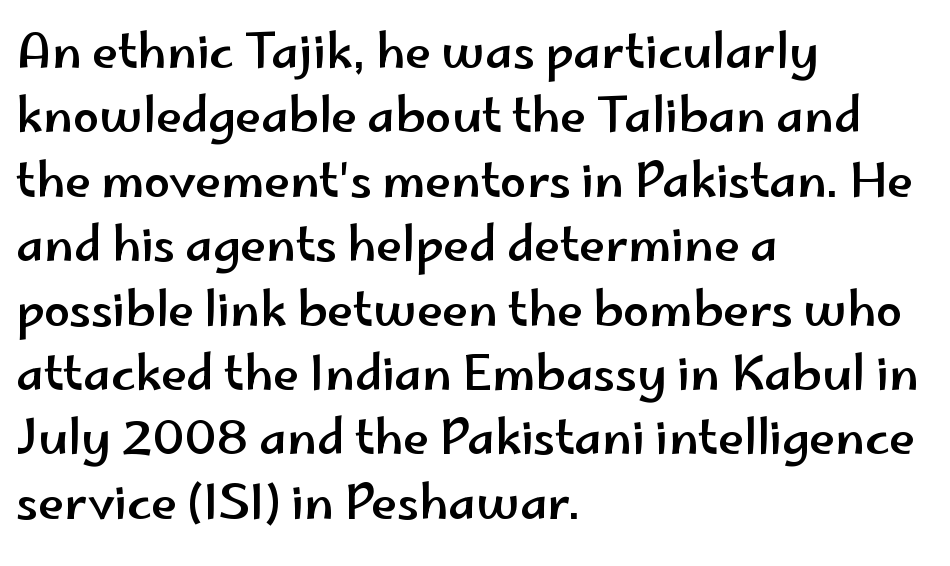
Q: Is the text italic (slanted)? A: No, it is upright.
Q: Is the typeface a serif or a sans-serif typeface? A: Sans-serif.
Q: Is the text underlined? A: No.
Q: How is the paragraph aligned? A: Left-aligned.
Q: Is the spacing between letters normal or unusually wide? A: Normal.
Q: Is the spacing between lines tight, normal or loose? A: Normal.
Q: Width (condensed, normal, or wide)? A: Wide.
Q: Stroke contrast? A: Low.
Q: x-height? A: Small.
Q: Monospaced? A: No.
